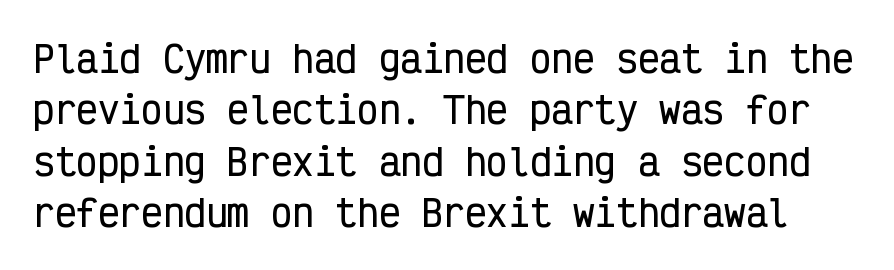
{"serif": "no", "italic": "no", "width": "condensed", "stroke_contrast": "low", "x_height": "medium", "monospaced": "yes", "underline": "no", "line_spacing": "normal", "line_spacing_ratio": 1.43, "letter_spacing": "normal", "letter_spacing_em": 0.0, "glyph_px": 36}
